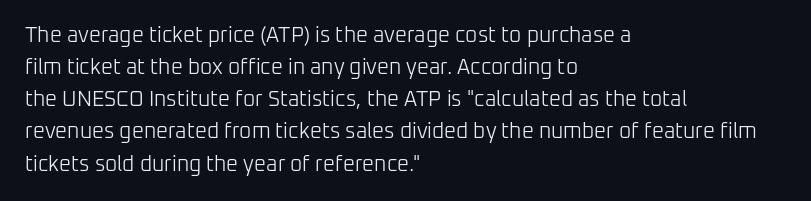
The image shows 21 px text type, upright; set left-aligned, normal line spacing (1.53x), normal letter spacing, not underlined.
